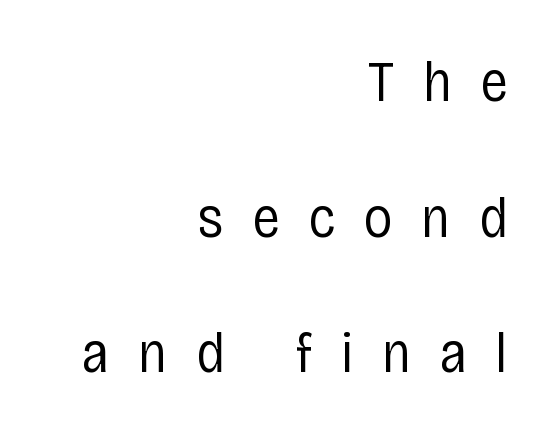
{"serif": "no", "italic": "no", "bold": "no", "weight": "regular", "width": "condensed", "stroke_contrast": "low", "x_height": "large", "monospaced": "no", "underline": "no", "align": "right", "line_spacing": "loose", "line_spacing_ratio": 2.34, "letter_spacing": "wide", "letter_spacing_em": 0.49, "glyph_px": 58}
